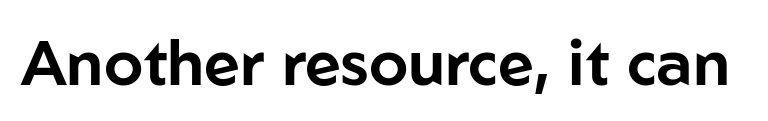
Q: Is the text italic (slanted)? A: No, it is upright.
Q: Is the typeface a serif or a sans-serif typeface? A: Sans-serif.
Q: Is the text underlined? A: No.
Q: Is the spacing between letters normal or unusually wide? A: Normal.
Q: Width (condensed, normal, or wide)? A: Normal.
Q: Stroke contrast? A: Low.
Q: x-height? A: Medium.
Q: Monospaced? A: No.
